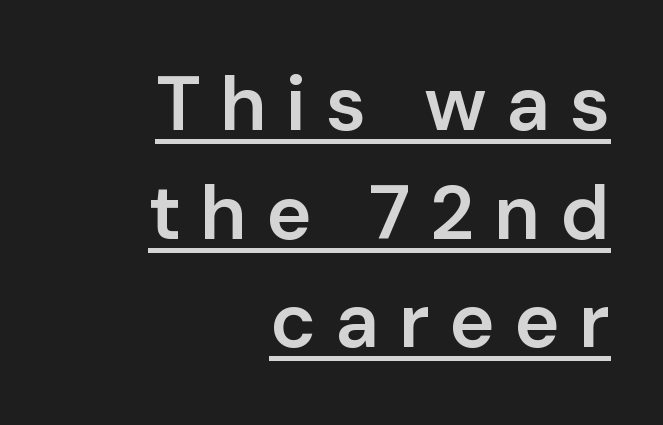
Q: Is the text bold? A: Semi-bold.
Q: Is the text italic (slanted)? A: No, it is upright.
Q: Is the typeface a serif or a sans-serif typeface? A: Sans-serif.
Q: Is the text underlined? A: Yes.
Q: How is the paragraph aligned? A: Right-aligned.
Q: Is the spacing between letters normal or unusually wide? A: Unusually wide.
Q: Is the spacing between lines tight, normal or loose? A: Normal.
Q: Width (condensed, normal, or wide)? A: Normal.
Q: Stroke contrast? A: Low.
Q: x-height? A: Medium.
Q: Monospaced? A: No.
